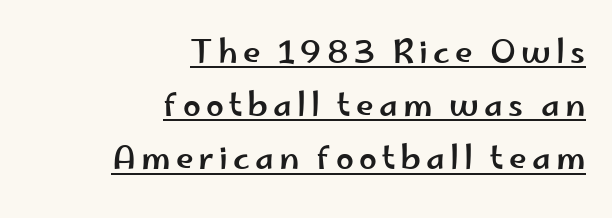
Q: Is the text italic (slanted)? A: No, it is upright.
Q: Is the typeface a serif or a sans-serif typeface? A: Sans-serif.
Q: Is the text underlined? A: Yes.
Q: How is the paragraph aligned? A: Right-aligned.
Q: Is the spacing between lines tight, normal or loose? A: Normal.
Q: Width (condensed, normal, or wide)? A: Wide.
Q: Stroke contrast? A: Low.
Q: x-height? A: Small.
Q: Monospaced? A: No.
